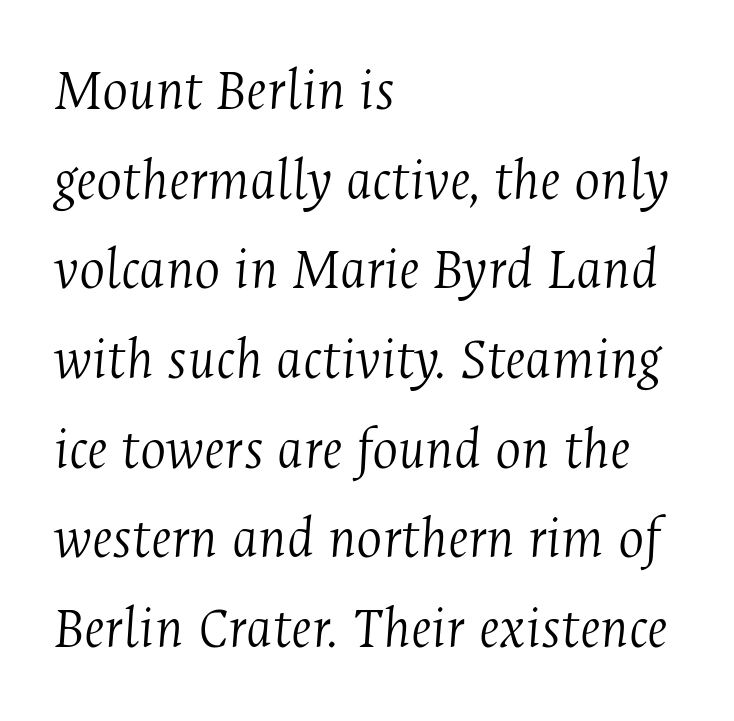
The image shows 61 px light, condensed serif type, italic (leaning right); set left-aligned, normal line spacing (1.47x), normal letter spacing, not underlined; medium stroke contrast and a medium x-height.
